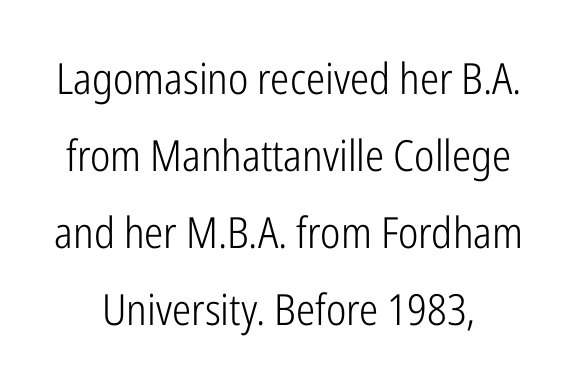
{"serif": "no", "italic": "no", "bold": "no", "weight": "light", "width": "condensed", "stroke_contrast": "low", "x_height": "medium", "monospaced": "no", "underline": "no", "line_spacing_ratio": 1.79, "letter_spacing": "normal", "letter_spacing_em": 0.0, "glyph_px": 43}
